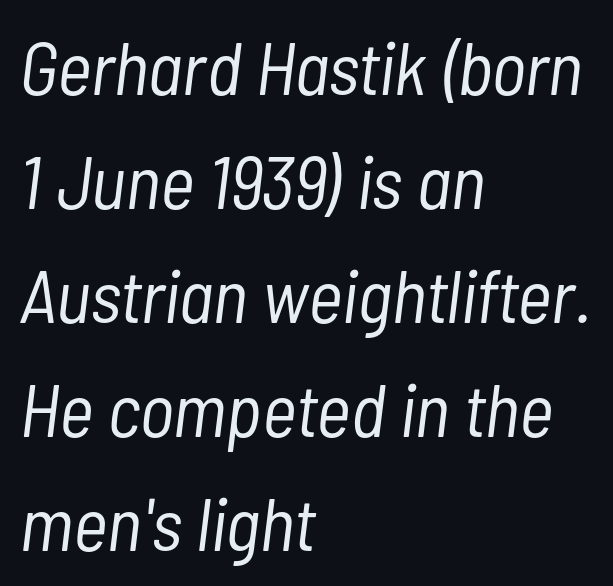
The image shows 75 px light, condensed type, italic (leaning right); set left-aligned, normal line spacing (1.52x), normal letter spacing, not underlined; low stroke contrast and a medium x-height.
